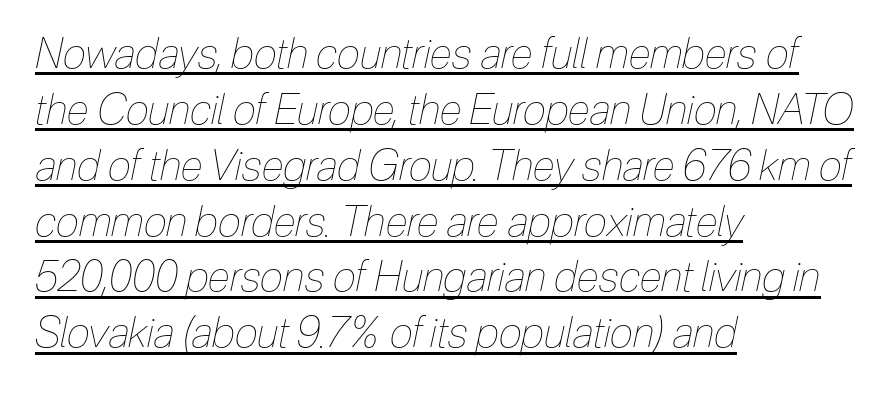
Q: Is the text bold? A: No.
Q: Is the text italic (slanted)? A: Yes, it leans right by about 12 degrees.
Q: Is the text underlined? A: Yes.
Q: How is the paragraph aligned? A: Left-aligned.
Q: Is the spacing between letters normal or unusually wide? A: Normal.
Q: Is the spacing between lines tight, normal or loose? A: Normal.
Q: Width (condensed, normal, or wide)? A: Condensed.
Q: Stroke contrast? A: Low.
Q: x-height? A: Medium.
Q: Monospaced? A: No.
